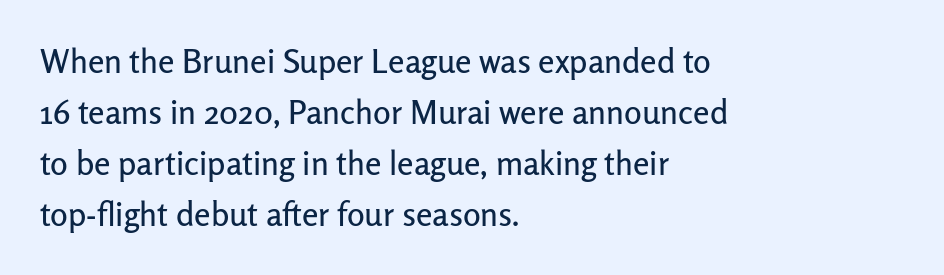
Q: Is the text italic (slanted)? A: No, it is upright.
Q: Is the typeface a serif or a sans-serif typeface? A: Sans-serif.
Q: Is the text underlined? A: No.
Q: How is the paragraph aligned? A: Left-aligned.
Q: Is the spacing between letters normal or unusually wide? A: Normal.
Q: Is the spacing between lines tight, normal or loose? A: Normal.
Q: Width (condensed, normal, or wide)? A: Normal.
Q: Stroke contrast? A: Low.
Q: x-height? A: Medium.
Q: Monospaced? A: No.
